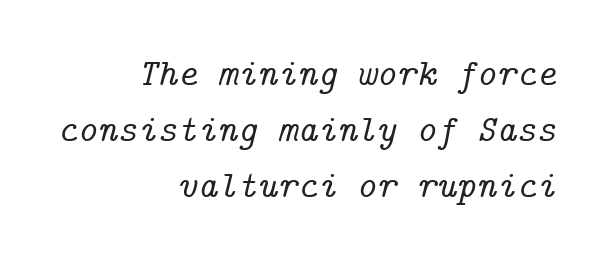
{"serif": "yes", "italic": "yes", "lean": "right", "slant_degrees": 14, "width": "normal", "stroke_contrast": "low", "x_height": "medium", "underline": "no", "align": "right", "line_spacing": "normal", "line_spacing_ratio": 1.48, "letter_spacing": "normal", "letter_spacing_em": 0.0, "glyph_px": 38}
